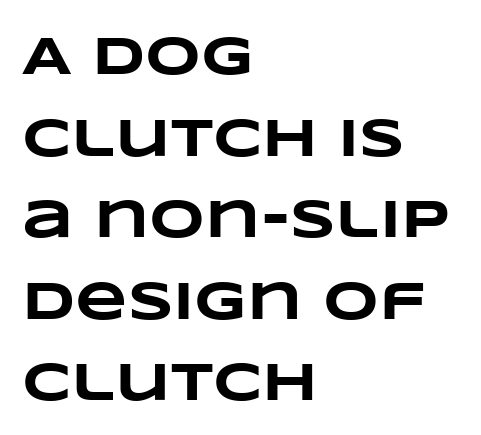
The image shows 54 px heavy, wide type; set left-aligned, normal line spacing (1.51x), normal letter spacing, not underlined; low stroke contrast and a large x-height.
